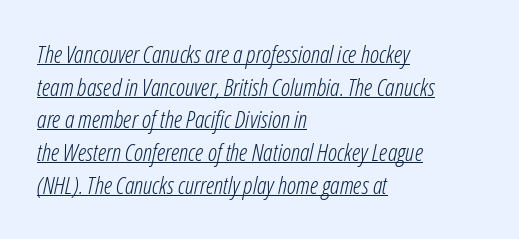
Q: Is the text bold? A: No.
Q: Is the text italic (slanted)? A: Yes, it leans right by about 12 degrees.
Q: Is the text underlined? A: Yes.
Q: How is the paragraph aligned? A: Left-aligned.
Q: Is the spacing between letters normal or unusually wide? A: Normal.
Q: Is the spacing between lines tight, normal or loose? A: Normal.
